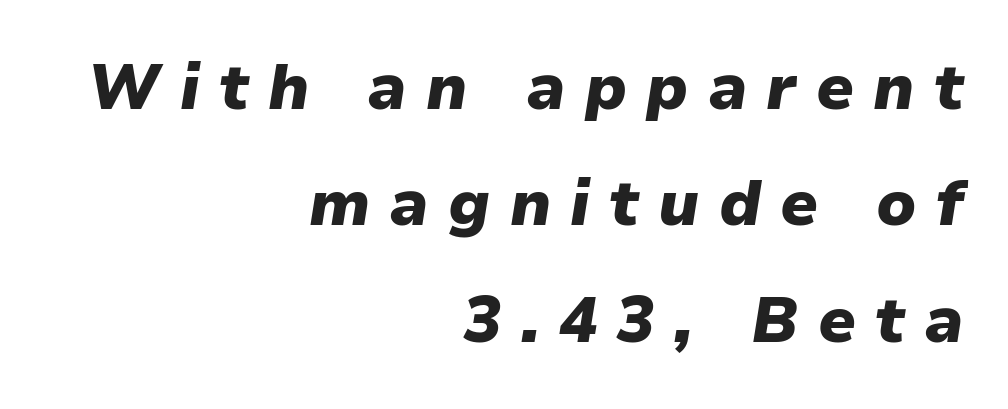
The passage shown is typed in a proportional face where columns would drift. A flush-right, rag-left setting is used for this passage. You could only call the tracking loose — the letters float apart. Rendered with sloped, italic letterforms.
